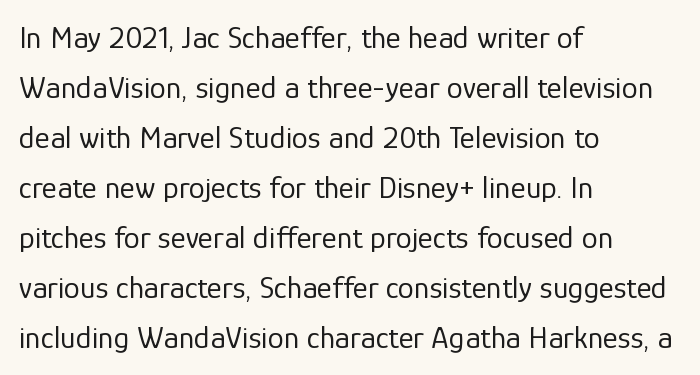
Q: Is the text bold? A: No.
Q: Is the text italic (slanted)? A: No, it is upright.
Q: Is the typeface a serif or a sans-serif typeface? A: Sans-serif.
Q: Is the text underlined? A: No.
Q: How is the paragraph aligned? A: Left-aligned.
Q: Is the spacing between letters normal or unusually wide? A: Normal.
Q: Is the spacing between lines tight, normal or loose? A: Normal.
Q: Width (condensed, normal, or wide)? A: Normal.
Q: Stroke contrast? A: Low.
Q: x-height? A: Medium.
Q: Monospaced? A: No.
